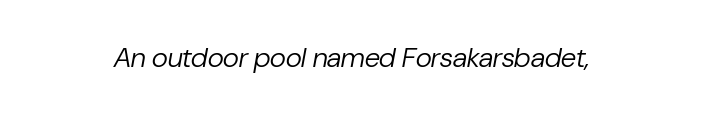
{"italic": "yes", "lean": "right", "slant_degrees": 10, "bold": "no", "weight": "regular", "width": "normal", "stroke_contrast": "low", "x_height": "medium", "monospaced": "no", "underline": "no", "letter_spacing": "normal", "letter_spacing_em": 0.0, "glyph_px": 28}
